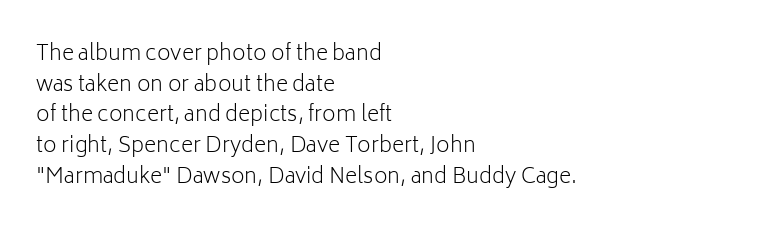
Q: Is the text bold? A: No.
Q: Is the text italic (slanted)? A: No, it is upright.
Q: Is the text underlined? A: No.
Q: How is the paragraph aligned? A: Left-aligned.
Q: Is the spacing between letters normal or unusually wide? A: Normal.
Q: Is the spacing between lines tight, normal or loose? A: Normal.
